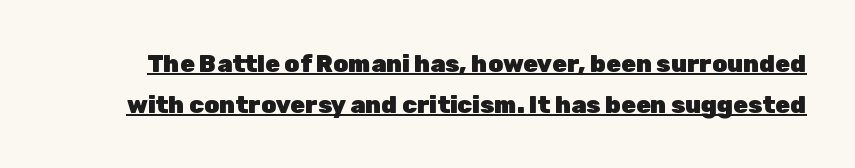
{"italic": "no", "bold": "yes", "underline": "yes", "line_spacing": "normal", "line_spacing_ratio": 1.7, "letter_spacing": "normal", "letter_spacing_em": 0.0, "glyph_px": 24}
